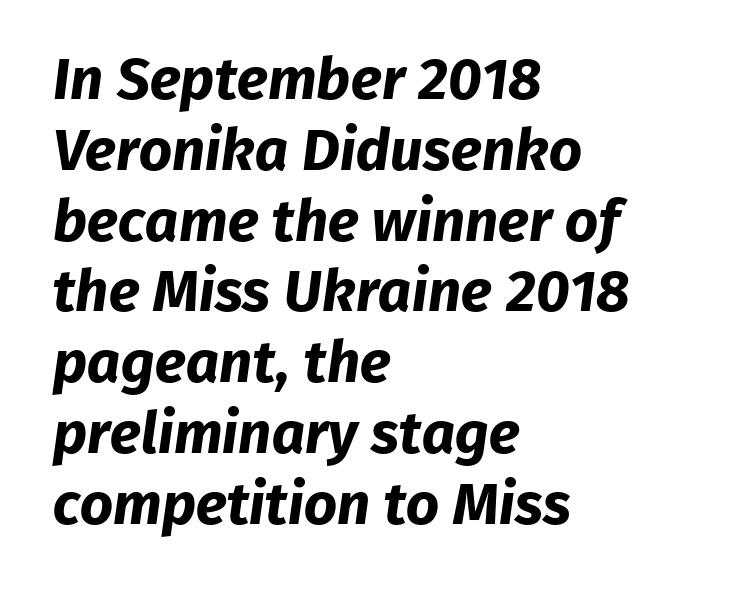
The image shows 58 px bold sans-serif type; set left-aligned, line spacing 1.22x, normal letter spacing, not underlined; low stroke contrast and a medium x-height.
